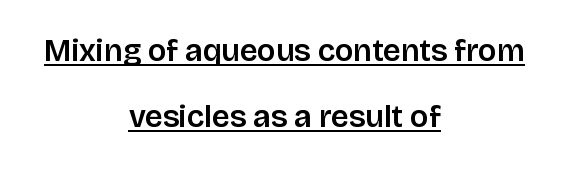
Q: Is the text italic (slanted)? A: No, it is upright.
Q: Is the typeface a serif or a sans-serif typeface? A: Sans-serif.
Q: Is the text underlined? A: Yes.
Q: How is the paragraph aligned? A: Centered.
Q: Is the spacing between letters normal or unusually wide? A: Normal.
Q: Is the spacing between lines tight, normal or loose? A: Loose.
Q: Width (condensed, normal, or wide)? A: Normal.
Q: Stroke contrast? A: Low.
Q: x-height? A: Large.
Q: Monospaced? A: No.
